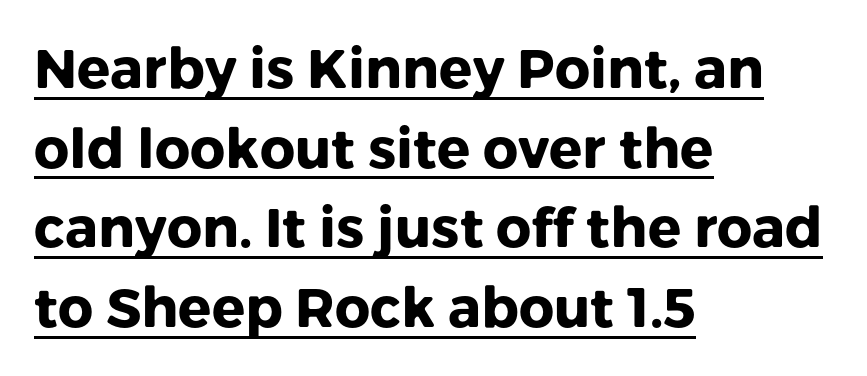
The image shows 55 px heavy sans-serif type, upright; set left-aligned, normal line spacing (1.45x), normal letter spacing, underlined; low stroke contrast and a medium x-height.
